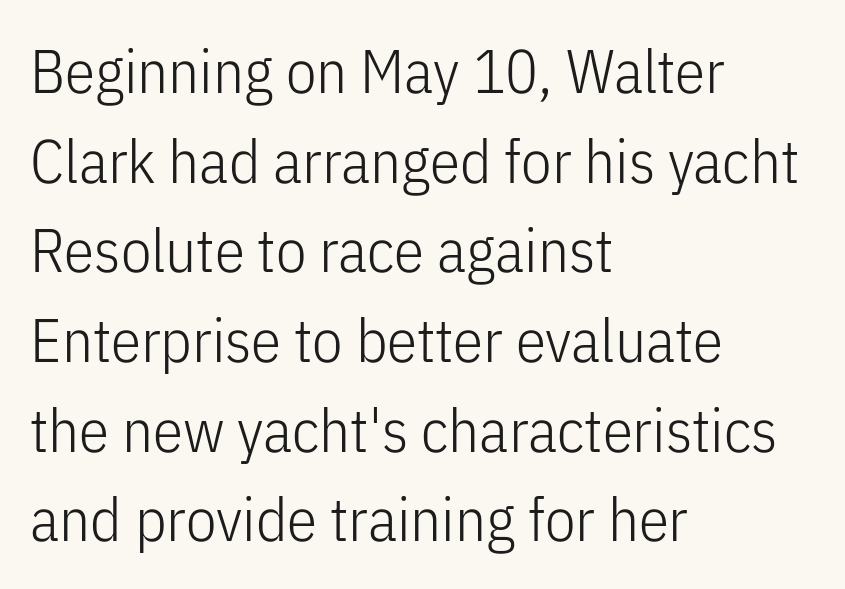
The image shows 61 px light, condensed sans-serif type, upright; set left-aligned, normal line spacing (1.47x), normal letter spacing, not underlined; low stroke contrast and a medium x-height.
